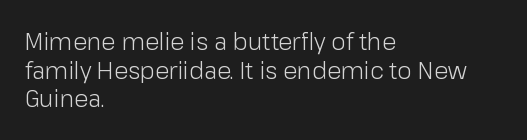
Q: Is the text bold? A: No.
Q: Is the text italic (slanted)? A: No, it is upright.
Q: Is the text underlined? A: No.
Q: How is the paragraph aligned? A: Left-aligned.
Q: Is the spacing between letters normal or unusually wide? A: Normal.
Q: Is the spacing between lines tight, normal or loose? A: Normal.
